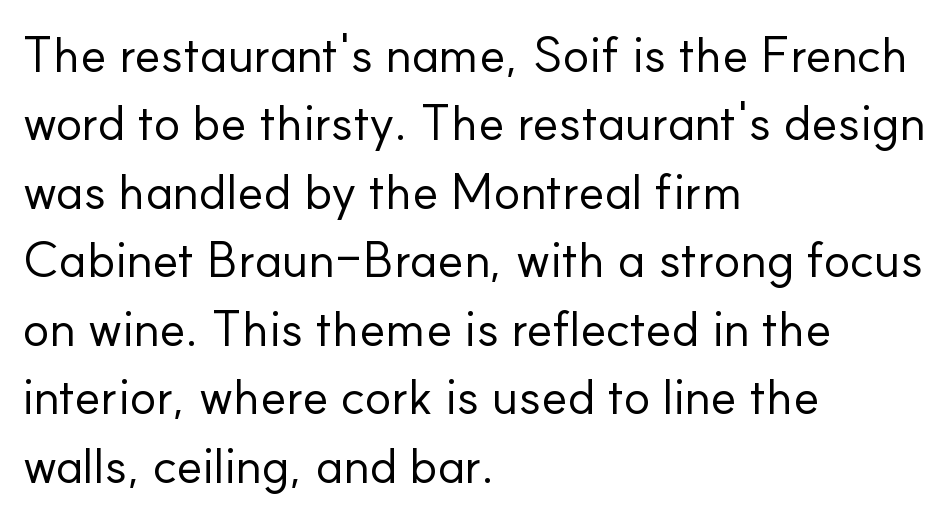
There is no visible air inserted between adjacent glyphs. Nothing heavy about these letters — not bold at all. This sample is left-justified, so line endings fall wherever the words run out. Clear beneath every line of the passage. Is this a fixed-width face? No — the glyphs have proportional, varying widths. Serifs: no, the terminals of the letterforms are clean.
